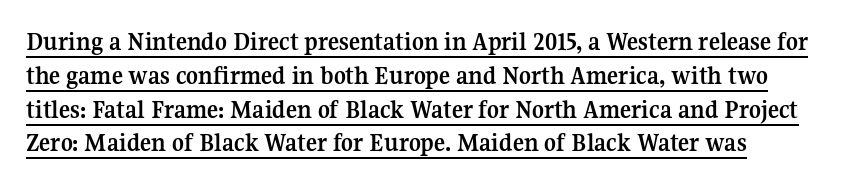
Italic? Not at all — the glyphs are vertical. These lines stack with their left ends in a neat column. Default kerning and tracking; the words read as compact shapes. What's the leading like? Ordinary, nothing unusual. The strokes are fattened all the way to bold.
